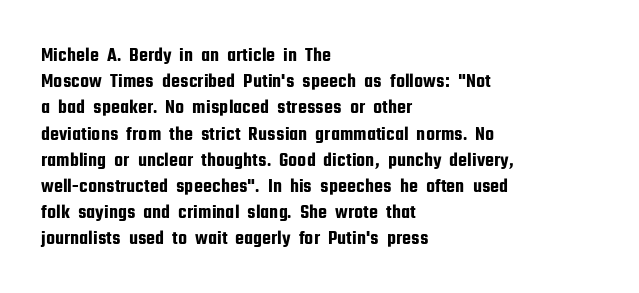
The image shows 20 px text type, upright; set left-aligned, normal line spacing (1.31x), normal letter spacing, not underlined.
